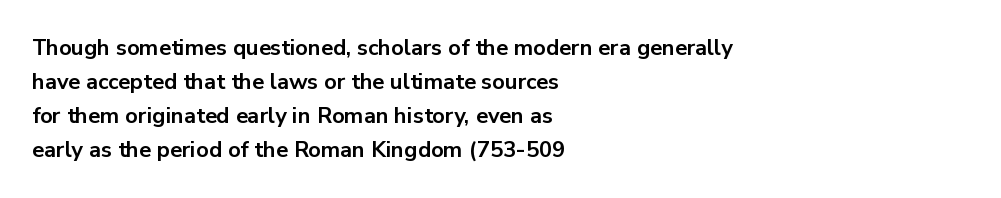
Underline: absent. Default kerning and tracking; the words read as compact shapes. Successive baselines arrive at the customary interval. You can tell it's not italic because the verticals are truly vertical. One-word summary of the alignment: left. These lines carry a lot of weight — the face is fully bold.
